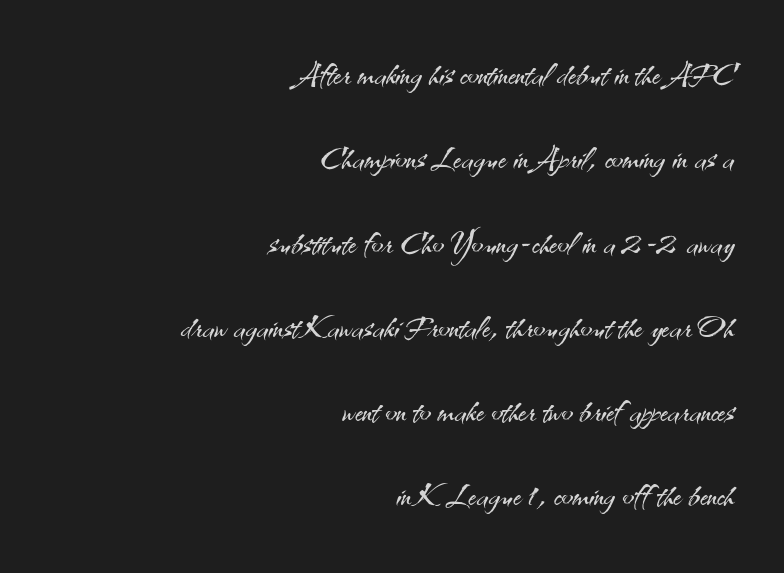
{"serif": "no", "bold": "no", "weight": "light", "width": "normal", "stroke_contrast": "medium", "x_height": "small", "monospaced": "no", "underline": "no", "align": "right", "line_spacing": "loose", "line_spacing_ratio": 1.96, "letter_spacing": "normal", "letter_spacing_em": 0.0, "glyph_px": 43}
